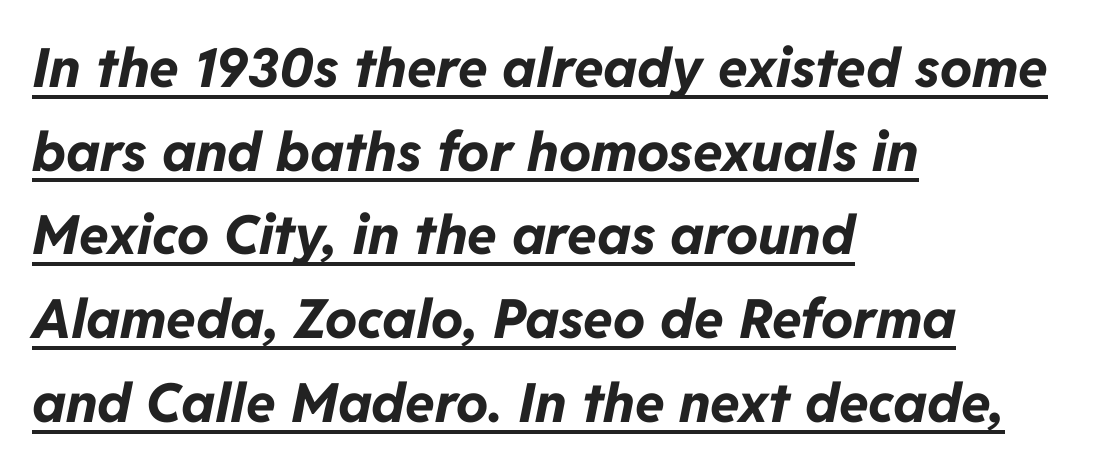
The image shows 54 px bold type, italic (leaning right); set left-aligned, normal line spacing (1.55x), normal letter spacing, underlined; low stroke contrast and a medium x-height.
